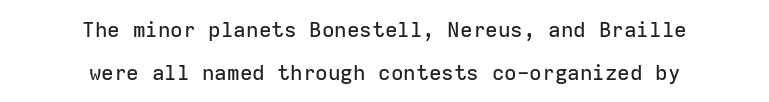
{"italic": "no", "underline": "no", "align": "center", "line_spacing": "loose", "line_spacing_ratio": 2.04, "letter_spacing": "normal", "letter_spacing_em": 0.0, "glyph_px": 21}
